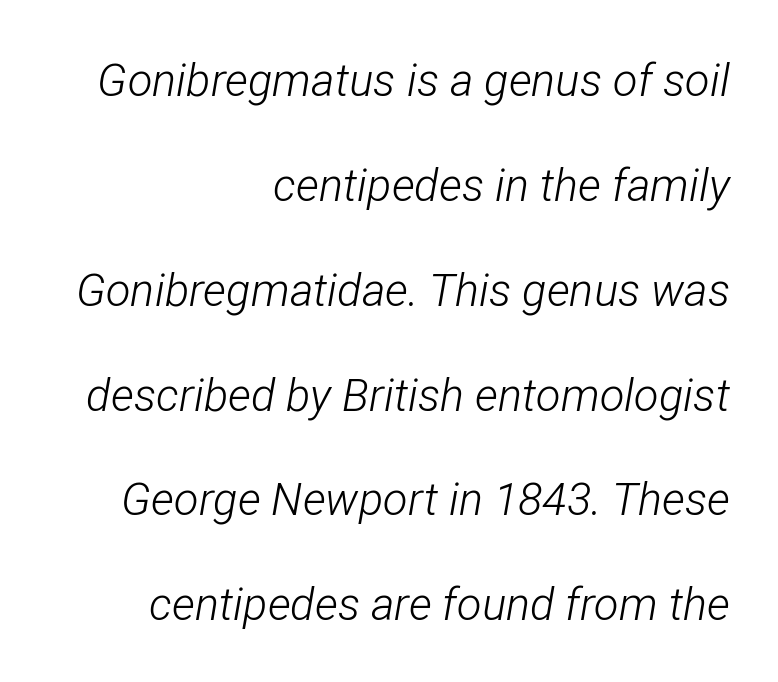
How would I describe the line gaps? Wide and relaxed. The area under the type is left untouched. Spacing verdict: proportional, widths tailored to each character. Compared with a flush-left layout, this one pins lines to the opposite, right side.
